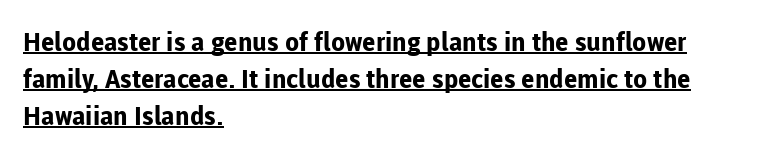
This sample uses plain, unmodified letter spacing. The words here are underlined. Compared with a centered layout, this one pins lines to the left instead. Strokes here are thick enough to call this a true bold. Does the lettering tilt? It doesn't — this is upright.
